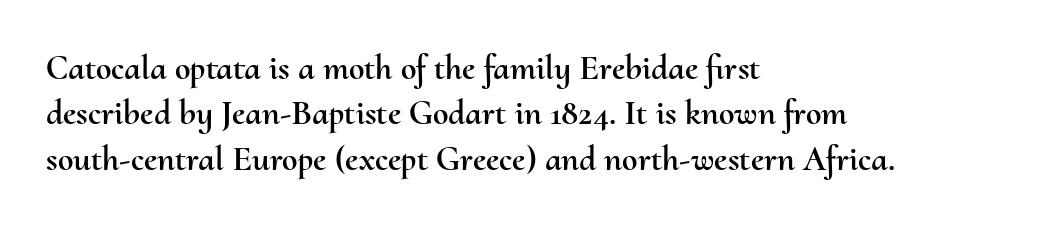
Q: Is the text italic (slanted)? A: No, it is upright.
Q: Is the text underlined? A: No.
Q: How is the paragraph aligned? A: Left-aligned.
Q: Is the spacing between letters normal or unusually wide? A: Normal.
Q: Is the spacing between lines tight, normal or loose? A: Normal.
Q: Width (condensed, normal, or wide)? A: Normal.
Q: Stroke contrast? A: Medium.
Q: x-height? A: Small.
Q: Monospaced? A: No.
